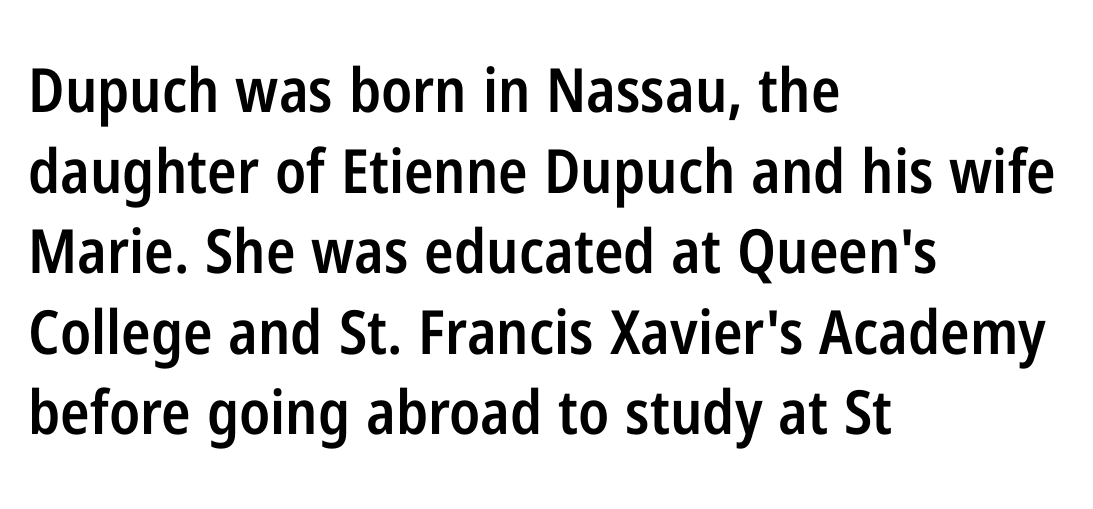
The image shows 61 px semibold, condensed sans-serif type, upright; set left-aligned, normal line spacing (1.32x), normal letter spacing, not underlined; low stroke contrast and a medium x-height.
